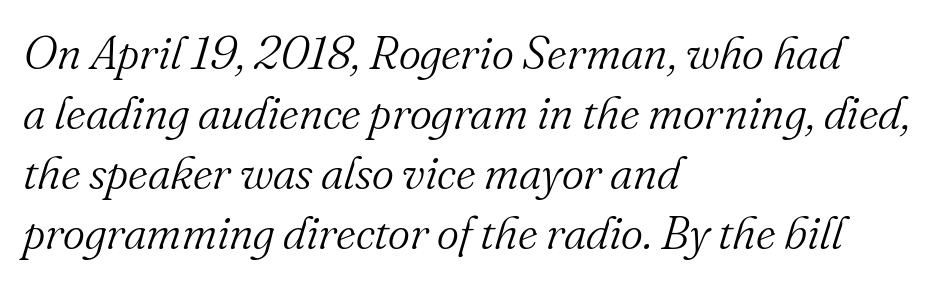
Standard letterfit; no display-style spreading of the glyphs. The rendering anchors every line to the left-hand side. Is this a heavy cut? Hardly; it is regular or lighter. The rendering uses a moderate line-height, typical for paragraphs. If you drew a line through each stem, it would be angled.
